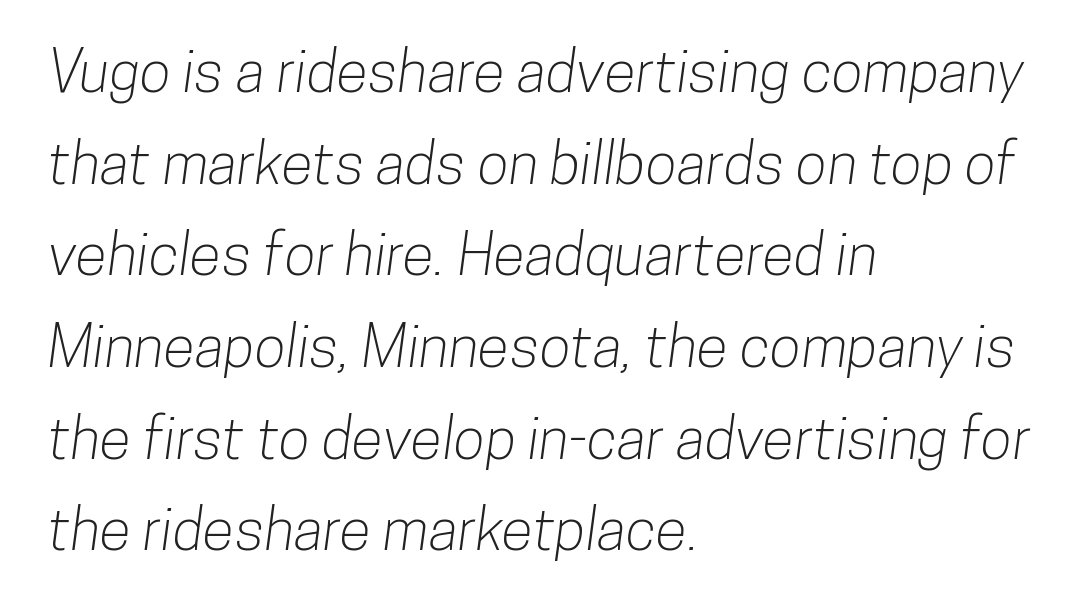
{"serif": "no", "width": "condensed", "stroke_contrast": "low", "x_height": "medium", "monospaced": "no", "underline": "no", "align": "left", "line_spacing": "normal", "line_spacing_ratio": 1.58, "letter_spacing": "normal", "letter_spacing_em": 0.0, "glyph_px": 58}
